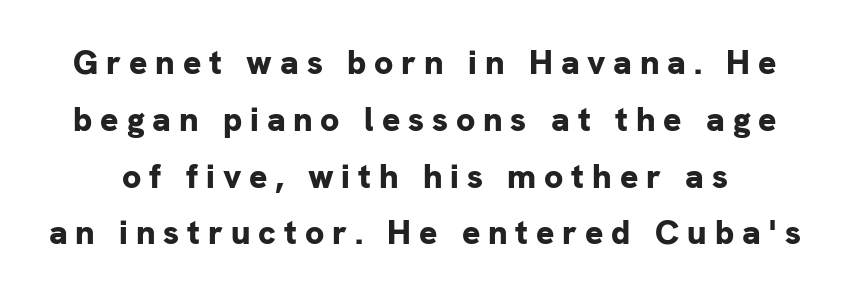
{"serif": "no", "italic": "no", "bold": "yes", "weight": "bold", "width": "normal", "stroke_contrast": "low", "x_height": "medium", "monospaced": "no", "underline": "no", "line_spacing": "normal", "line_spacing_ratio": 1.67, "letter_spacing": "wide", "letter_spacing_em": 0.23, "glyph_px": 34}
